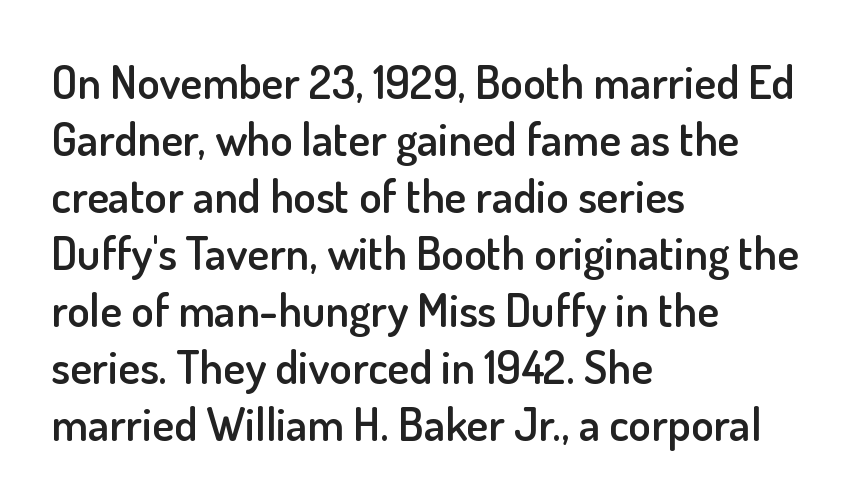
A fair bit of extra ink — the face is semibold, not bold. Check the space under the baseline: it is left empty. Letter spacing: default. This sample is left-justified, so line endings fall wherever the words run out. Nope, no serifs anywhere on these letters.
